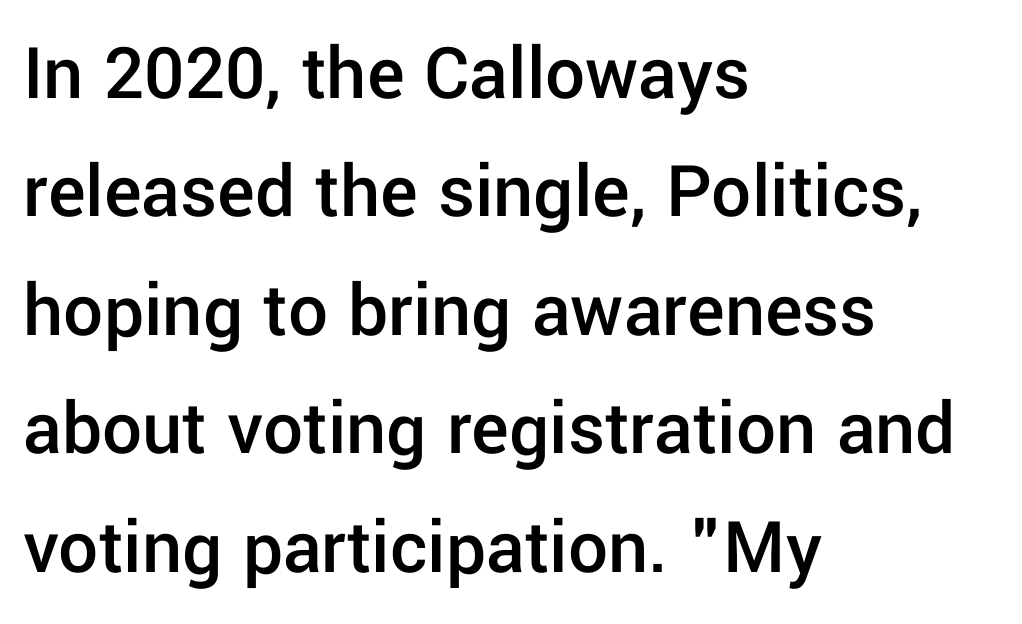
Q: Is the text bold? A: Semi-bold.
Q: Is the text italic (slanted)? A: No, it is upright.
Q: Is the typeface a serif or a sans-serif typeface? A: Sans-serif.
Q: Is the text underlined? A: No.
Q: How is the paragraph aligned? A: Left-aligned.
Q: Is the spacing between letters normal or unusually wide? A: Normal.
Q: Is the spacing between lines tight, normal or loose? A: Normal.
Q: Width (condensed, normal, or wide)? A: Normal.
Q: Stroke contrast? A: Low.
Q: x-height? A: Medium.
Q: Monospaced? A: No.
